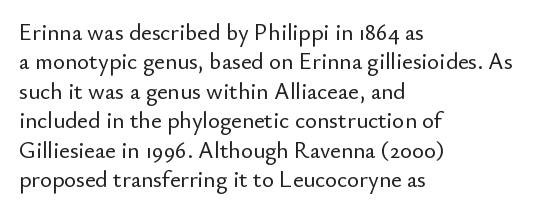
The image shows 23 px text type, upright; set left-aligned, normal line spacing (1.28x), normal letter spacing, not underlined.
